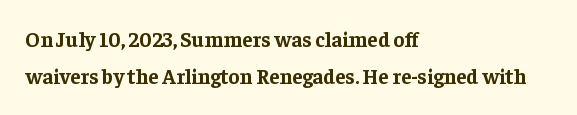
The image shows 21 px bold type, upright; set left-aligned, line spacing 1.77x, normal letter spacing, not underlined.
